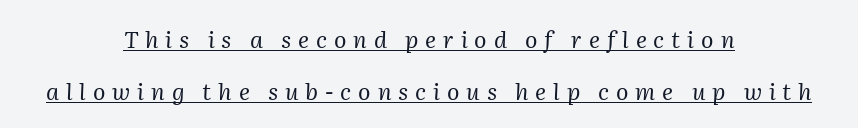
{"italic": "yes", "lean": "right", "slant_degrees": 2, "bold": "no", "underline": "yes", "align": "center", "line_spacing": "loose", "line_spacing_ratio": 2.25, "letter_spacing": "wide", "letter_spacing_em": 0.3, "glyph_px": 23}
